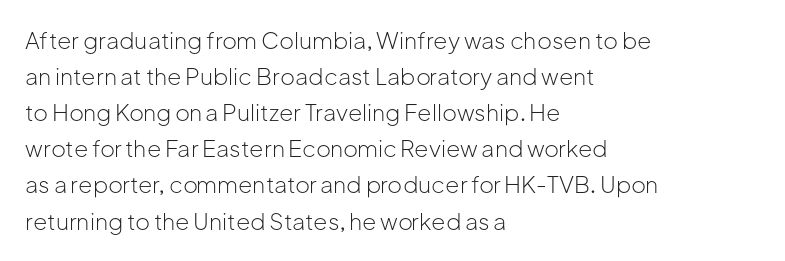
Q: Is the text bold? A: No.
Q: Is the text italic (slanted)? A: No, it is upright.
Q: Is the text underlined? A: No.
Q: How is the paragraph aligned? A: Left-aligned.
Q: Is the spacing between letters normal or unusually wide? A: Normal.
Q: Is the spacing between lines tight, normal or loose? A: Normal.
